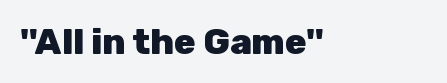
The image shows 36 px heavy sans-serif type, upright; set left-aligned, normal letter spacing, not underlined; low stroke contrast and a medium x-height.
